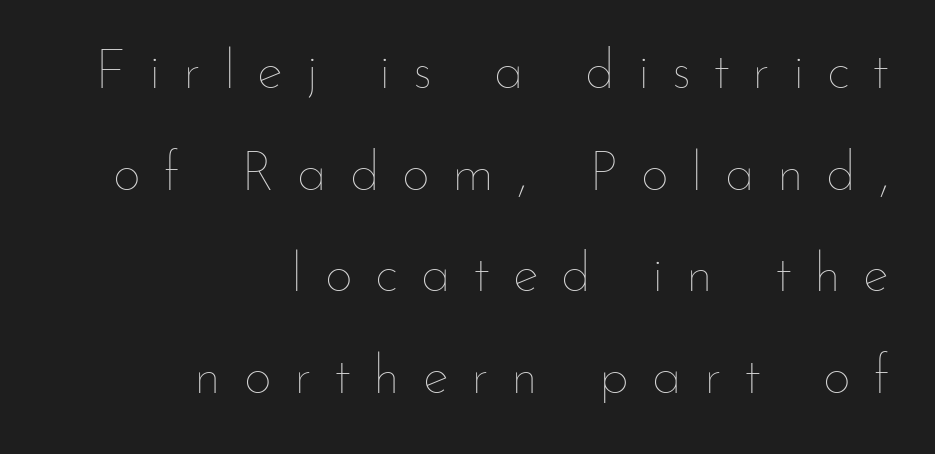
{"italic": "no", "bold": "no", "weight": "thin", "width": "normal", "stroke_contrast": "low", "x_height": "small", "monospaced": "no", "underline": "no", "align": "right", "line_spacing_ratio": 1.85, "letter_spacing": "wide", "letter_spacing_em": 0.41, "glyph_px": 55}
